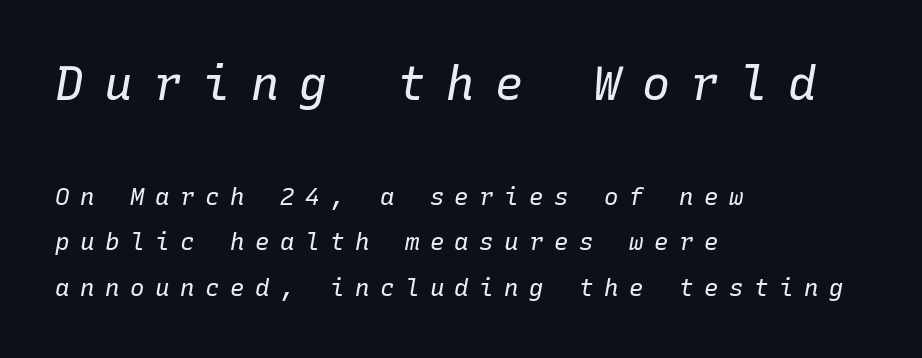
The image shows 47 px regular-weight type, italic (leaning right), monospaced; set left-aligned, loose line spacing (1.9x), unusually wide letter spacing (+0.44 em), not underlined; the first (top) block is 1.96x larger; low stroke contrast and a medium x-height.
